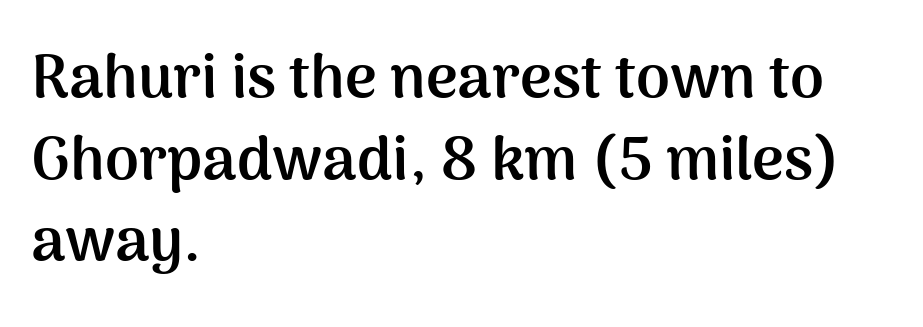
The axis of the letterforms is exactly vertical. No feet cap the strokes, marking this as sans-serif type. The setting favours the left margin, as ordinary paragraphs usually do. Character widths vary here, with narrow letters taking less room than wide ones. On the weight axis this lands at bold, roughly 700. A normal amount of white space separates one row of letters from the next.
